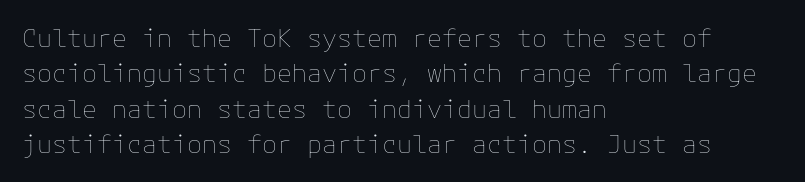
Q: Is the text bold? A: No.
Q: Is the text italic (slanted)? A: No, it is upright.
Q: Is the text underlined? A: No.
Q: How is the paragraph aligned? A: Left-aligned.
Q: Is the spacing between letters normal or unusually wide? A: Normal.
Q: Is the spacing between lines tight, normal or loose? A: Normal.
